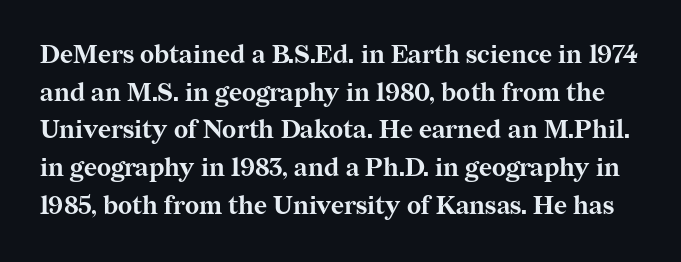
Honestly, there is no underline to notice here at all. The gaps between neighbouring characters are ordinary and unremarkable. You'd pick this weight for a headline — it's a proper bold. The lettering holds an erect, upright posture throughout. Whoever set this chose a conventional vertical rhythm.
